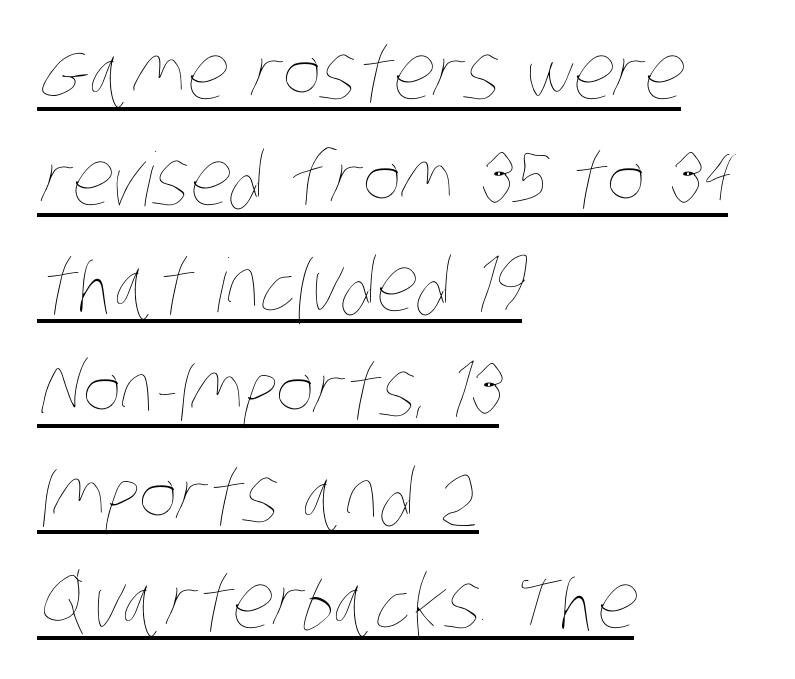
The image shows 74 px thin, condensed type; set left-aligned, normal line spacing (1.43x), normal letter spacing, underlined; low stroke contrast and a large x-height.
